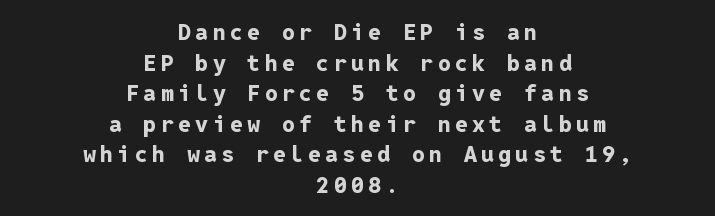
{"italic": "no", "bold": "yes", "underline": "no", "align": "center", "line_spacing": "normal", "line_spacing_ratio": 1.33, "glyph_px": 23}
